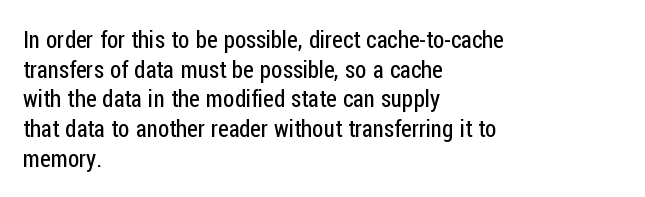
Q: Is the text bold? A: No.
Q: Is the text italic (slanted)? A: No, it is upright.
Q: Is the text underlined? A: No.
Q: How is the paragraph aligned? A: Left-aligned.
Q: Is the spacing between letters normal or unusually wide? A: Normal.
Q: Is the spacing between lines tight, normal or loose? A: Normal.
